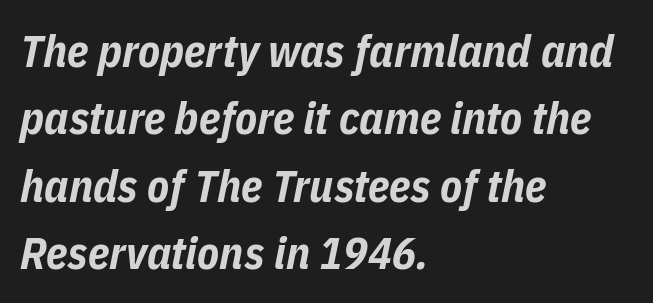
The image shows 45 px bold, condensed type, italic (leaning right); set left-aligned, normal line spacing (1.5x), normal letter spacing, not underlined; low stroke contrast and a medium x-height.
